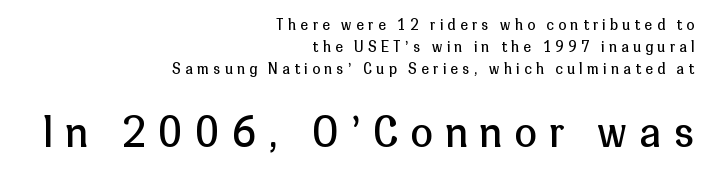
Q: Is the text bold? A: No.
Q: Is the text italic (slanted)? A: No, it is upright.
Q: Is the typeface a serif or a sans-serif typeface? A: Sans-serif.
Q: Is the text underlined? A: No.
Q: How is the paragraph aligned? A: Right-aligned.
Q: Is the spacing between letters normal or unusually wide? A: Unusually wide.
Q: Is the spacing between lines tight, normal or loose? A: Normal.
Q: Which block of text is set in a larger size, the first (top) or the second (bottom)? A: The second (bottom) one.
Q: Width (condensed, normal, or wide)? A: Normal.
Q: Stroke contrast? A: Low.
Q: x-height? A: Medium.
Q: Monospaced? A: No.
